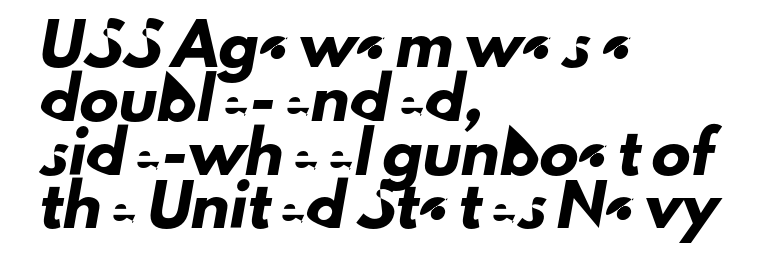
Nobody drew a line under any word here. This sample has the flowing, uneven cadence of proportional lettering. The setting favours the left margin, as ordinary paragraphs usually do. Normally led — the rows are evenly, conventionally spaced. The letterforms sit shoulder to shoulder at normal distance. A typesetter would label this face a sans.
